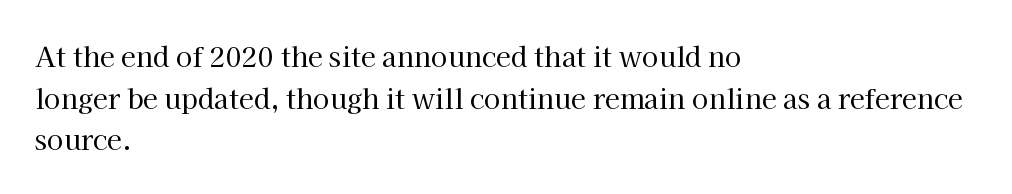
Q: Is the text bold? A: No.
Q: Is the text italic (slanted)? A: No, it is upright.
Q: Is the text underlined? A: No.
Q: How is the paragraph aligned? A: Left-aligned.
Q: Is the spacing between letters normal or unusually wide? A: Normal.
Q: Is the spacing between lines tight, normal or loose? A: Normal.
